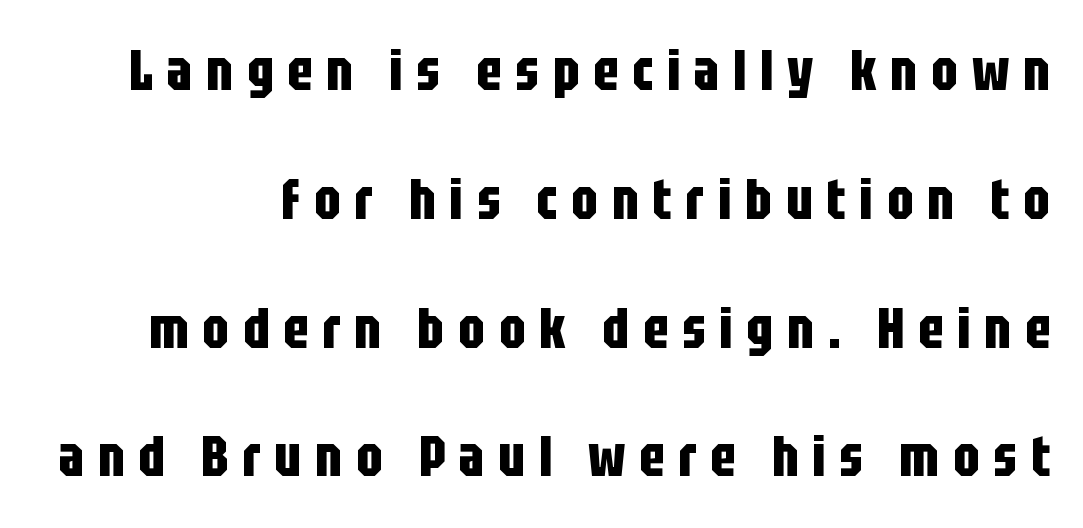
Q: Is the text bold? A: Yes.
Q: Is the text italic (slanted)? A: No, it is upright.
Q: Is the typeface a serif or a sans-serif typeface? A: Sans-serif.
Q: Is the text underlined? A: No.
Q: Is the spacing between letters normal or unusually wide? A: Unusually wide.
Q: Is the spacing between lines tight, normal or loose? A: Loose.
Q: Width (condensed, normal, or wide)? A: Condensed.
Q: Stroke contrast? A: Low.
Q: x-height? A: Large.
Q: Monospaced? A: No.
